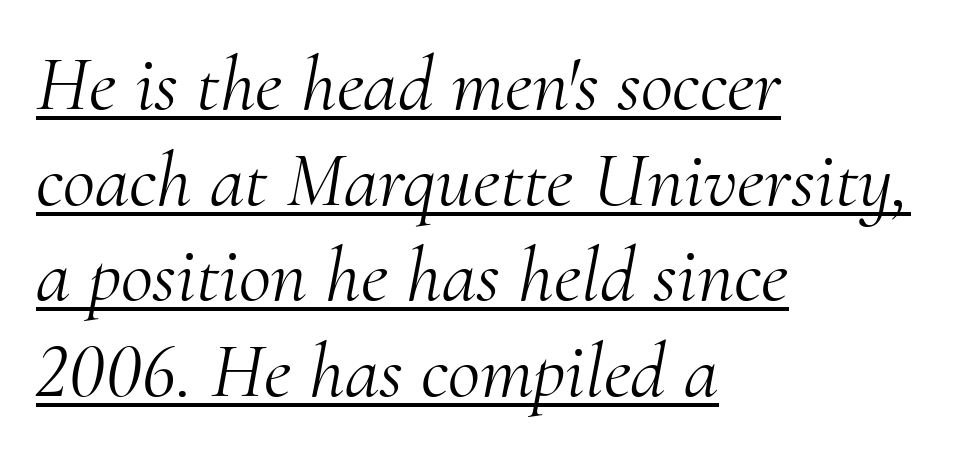
The image shows 79 px light serif type, italic (leaning right); set left-aligned, line spacing 1.21x, normal letter spacing, underlined; medium stroke contrast and a small x-height.
